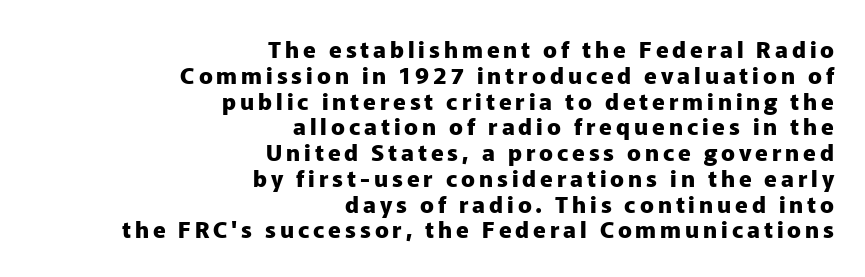
Q: Is the text bold? A: Yes.
Q: Is the text italic (slanted)? A: No, it is upright.
Q: Is the text underlined? A: No.
Q: How is the paragraph aligned? A: Right-aligned.
Q: Is the spacing between lines tight, normal or loose? A: Tight.
